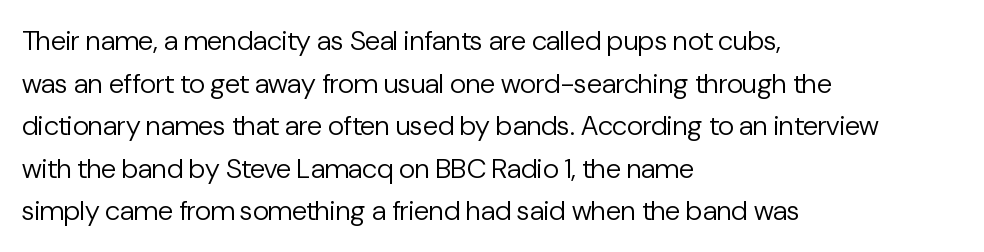
Tracking value appears to be zero — textbook default spacing. Alignment: flush left. In terms of letterform style, serifs are entirely absent. The weight tops out at a normal text grade.
